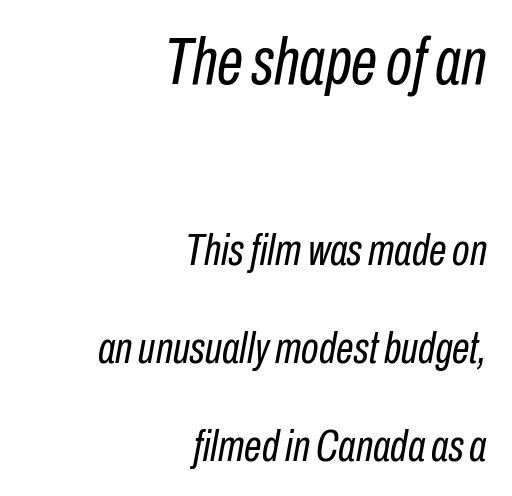
Q: Is the text bold? A: No.
Q: Is the text italic (slanted)? A: Yes, it leans right by about 10 degrees.
Q: Is the text underlined? A: No.
Q: How is the paragraph aligned? A: Right-aligned.
Q: Is the spacing between letters normal or unusually wide? A: Normal.
Q: Is the spacing between lines tight, normal or loose? A: Loose.
Q: Which block of text is set in a larger size, the first (top) or the second (bottom)? A: The first (top) one.
Q: Width (condensed, normal, or wide)? A: Condensed.
Q: Stroke contrast? A: Low.
Q: x-height? A: Medium.
Q: Monospaced? A: No.
